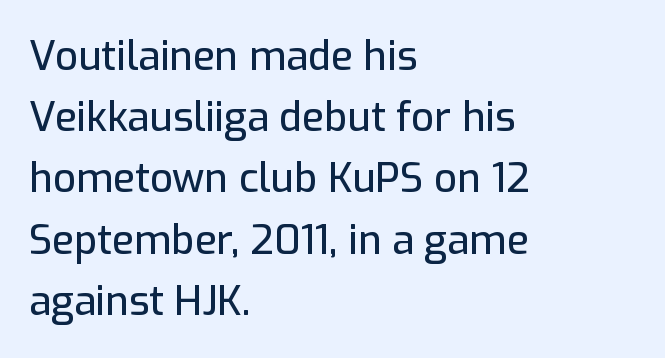
{"serif": "no", "italic": "no", "width": "normal", "stroke_contrast": "low", "x_height": "medium", "monospaced": "no", "underline": "no", "align": "left", "line_spacing": "normal", "line_spacing_ratio": 1.53, "letter_spacing": "normal", "letter_spacing_em": 0.0, "glyph_px": 40}
